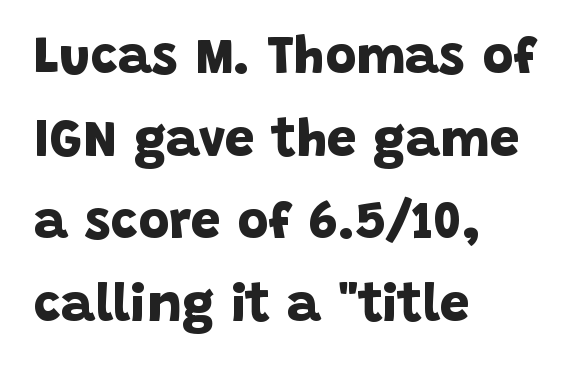
The image shows 53 px bold sans-serif type; set left-aligned, normal line spacing (1.56x), normal letter spacing, not underlined; low stroke contrast and a large x-height.
